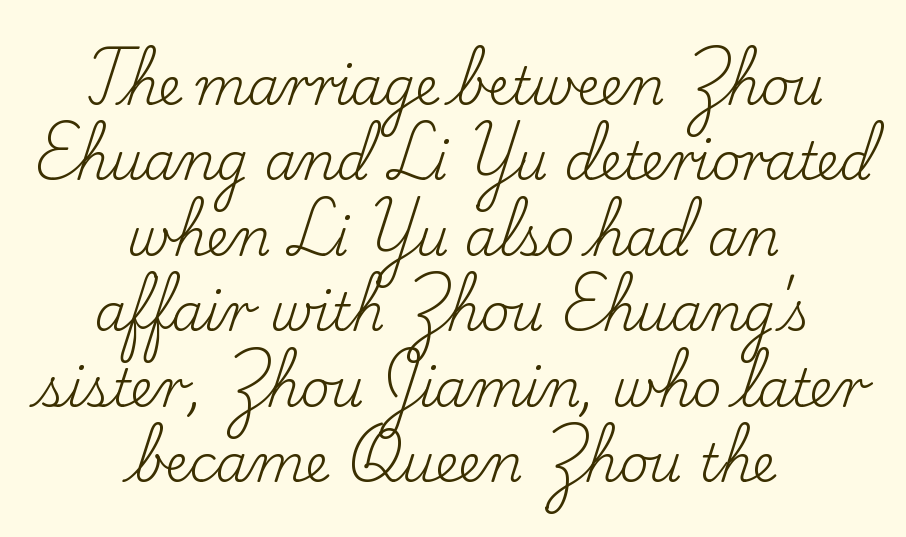
{"serif": "yes", "bold": "no", "weight": "regular", "width": "normal", "stroke_contrast": "low", "x_height": "small", "monospaced": "no", "underline": "no", "align": "center", "line_spacing": "normal", "line_spacing_ratio": 1.48, "letter_spacing": "normal", "letter_spacing_em": 0.0, "glyph_px": 51}
